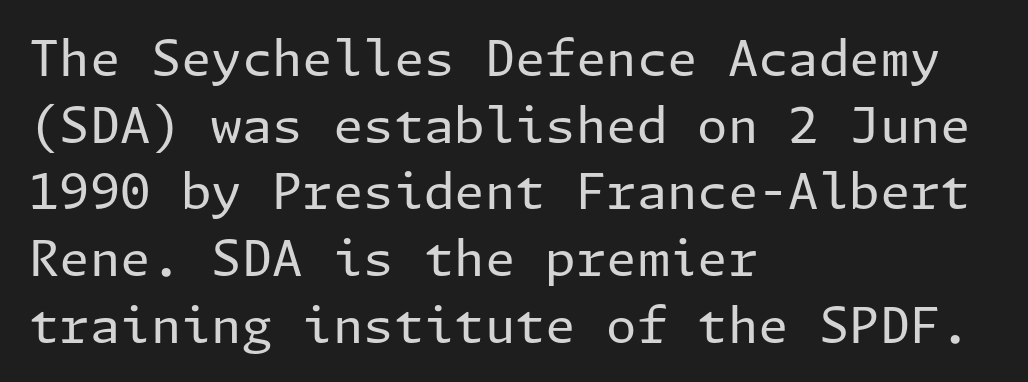
{"serif": "no", "italic": "no", "bold": "no", "weight": "regular", "width": "normal", "stroke_contrast": "low", "x_height": "medium", "underline": "no", "align": "left", "line_spacing": "normal", "line_spacing_ratio": 1.36, "letter_spacing": "normal", "letter_spacing_em": 0.0, "glyph_px": 49}
